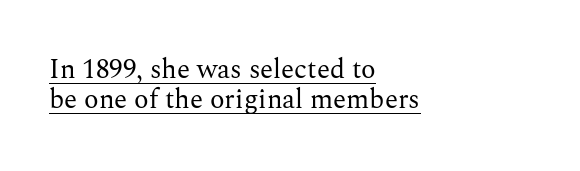
The type sits square on the baseline with zero lean. Is there an underline? Yes — a line sits under the letters. Reading down the block, your eye returns to a fixed left position each line. Honestly, the rows look squashed on top of each other. The type is set solid horizontally, with unmodified tracking.
